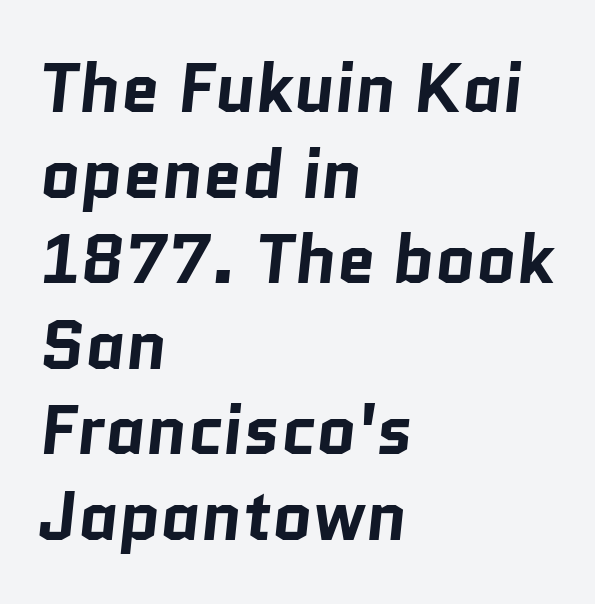
Short note: letters normally spaced. Layout note: lines flush left. You could not count columns in this text — the font is proportionally spaced. In terms of letterform style, serifs are entirely absent.
